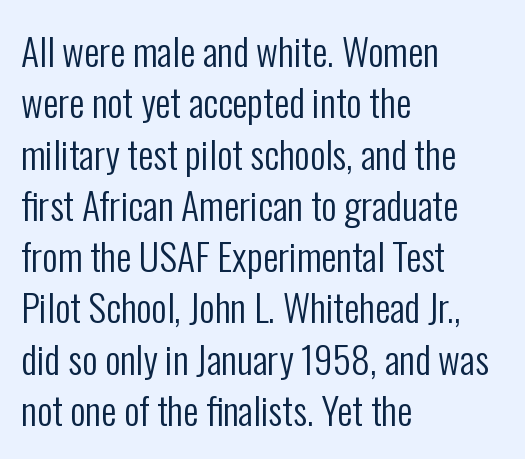
The image shows 38 px regular-weight, condensed sans-serif type, upright; set left-aligned, normal line spacing (1.35x), normal letter spacing, not underlined; low stroke contrast and a medium x-height.
